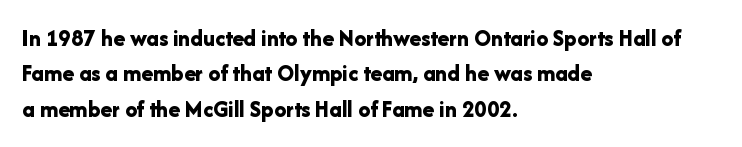
{"italic": "no", "bold": "yes", "underline": "no", "align": "left", "line_spacing": "normal", "line_spacing_ratio": 1.47, "letter_spacing": "normal", "letter_spacing_em": 0.0, "glyph_px": 24}
